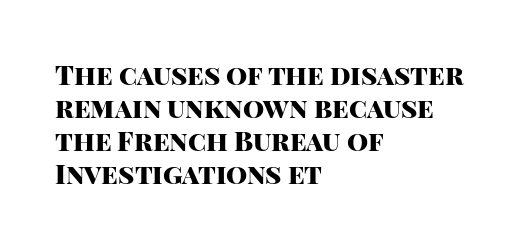
Words float on clear page, feet unadorned. Does the lettering tilt? It doesn't — this is upright. Visually the block forms a straight wall on the left and a jagged coastline on the right. These words are printed bold, with thick strokes throughout. Characters follow at the spacing the type designer built in.
